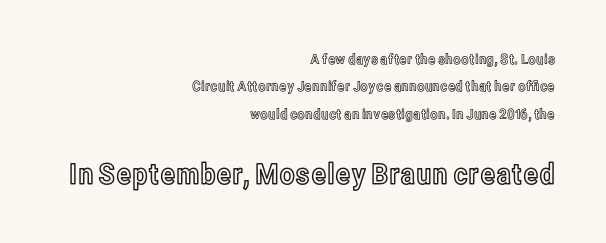
{"italic": "no", "width": "condensed", "x_height": "medium", "monospaced": "no", "underline": "no", "align": "right", "line_spacing": "loose", "line_spacing_ratio": 1.96, "letter_spacing": "normal", "letter_spacing_em": 0.0, "larger_block": "second", "size_ratio": 2.07, "glyph_px": 29}
